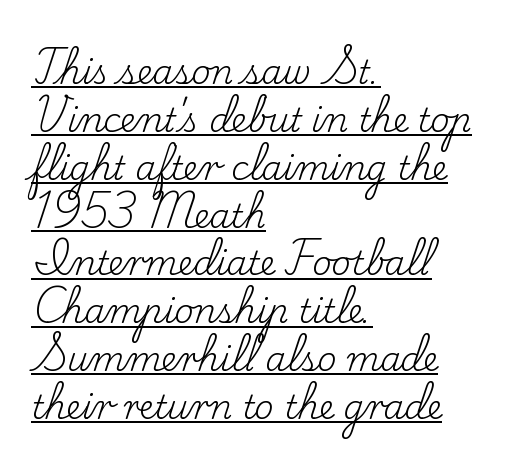
Think standard paragraph weight, or any step lighter than that. Students, observe the line beneath the letters — that is underlining. A typesetter would call this proportional, since set widths differ per character. The rendering anchors every line to the left-hand side.
